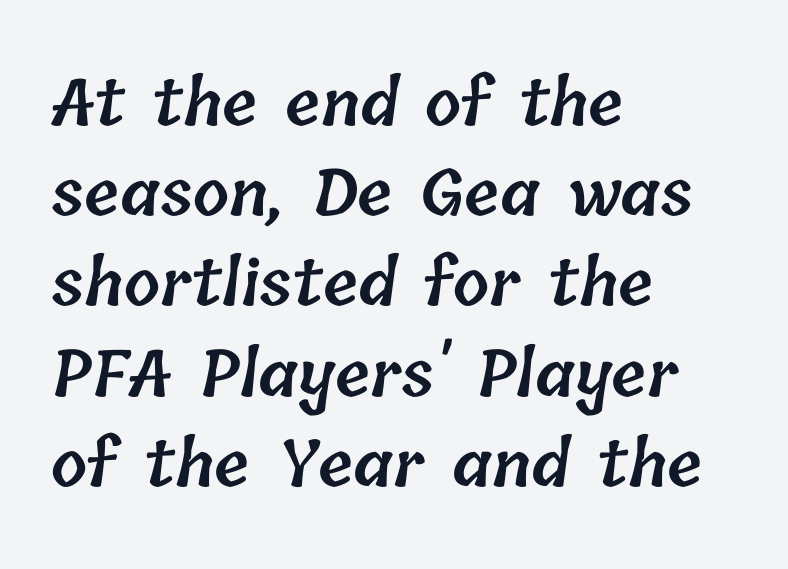
The image shows 64 px semibold type; set left-aligned, normal line spacing (1.41x), normal letter spacing, not underlined; low stroke contrast and a medium x-height.
